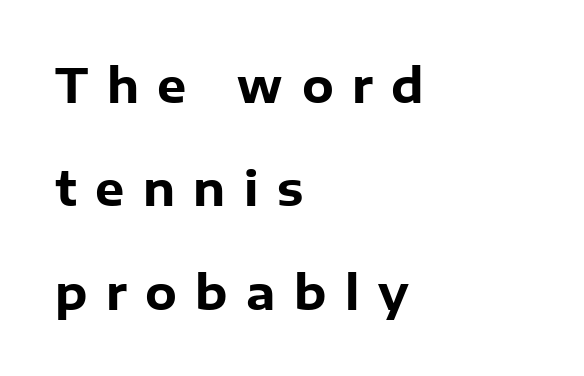
The image shows 46 px heavy sans-serif type, upright; set left-aligned, loose line spacing (2.25x), unusually wide letter spacing (+0.4 em), not underlined; low stroke contrast and a medium x-height.
